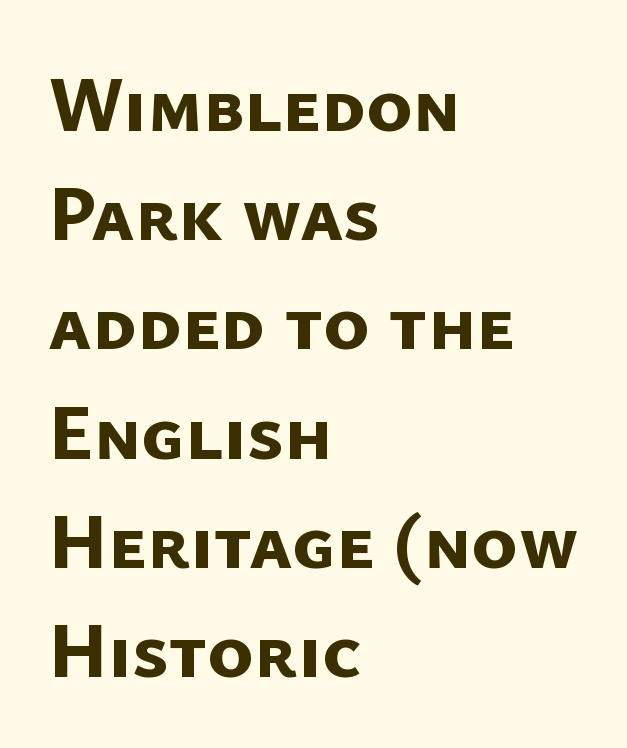
{"serif": "no", "bold": "yes", "weight": "bold", "width": "normal", "stroke_contrast": "low", "x_height": "medium", "monospaced": "no", "underline": "no", "align": "left", "line_spacing": "normal", "line_spacing_ratio": 1.4, "letter_spacing": "normal", "letter_spacing_em": 0.0, "glyph_px": 78}
